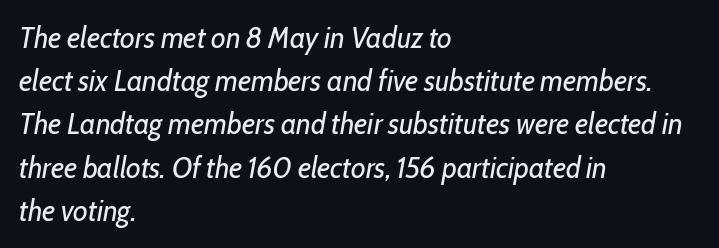
Q: Is the text bold? A: No.
Q: Is the text italic (slanted)? A: Yes, it leans right by about 10 degrees.
Q: Is the text underlined? A: No.
Q: How is the paragraph aligned? A: Left-aligned.
Q: Is the spacing between letters normal or unusually wide? A: Normal.
Q: Is the spacing between lines tight, normal or loose? A: Normal.
Q: Width (condensed, normal, or wide)? A: Condensed.
Q: Stroke contrast? A: Low.
Q: x-height? A: Medium.
Q: Monospaced? A: No.
